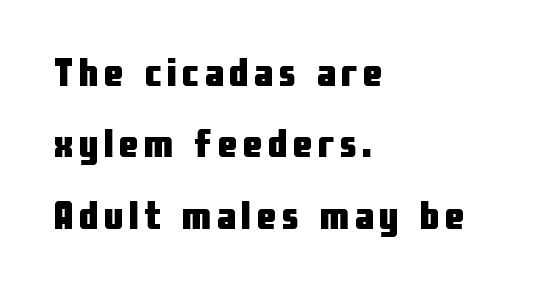
Q: Is the text bold? A: Yes.
Q: Is the text italic (slanted)? A: No, it is upright.
Q: Is the typeface a serif or a sans-serif typeface? A: Sans-serif.
Q: Is the text underlined? A: No.
Q: How is the paragraph aligned? A: Left-aligned.
Q: Width (condensed, normal, or wide)? A: Condensed.
Q: Stroke contrast? A: Low.
Q: x-height? A: Medium.
Q: Monospaced? A: No.
